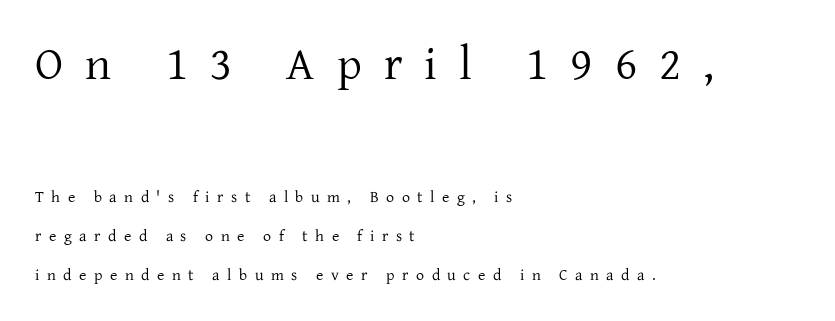
The image shows 47 px regular-weight serif type, upright; set left-aligned, loose line spacing (2.44x), unusually wide letter spacing (+0.47 em), not underlined; the first (top) block is 2.94x larger; low stroke contrast and a medium x-height.
